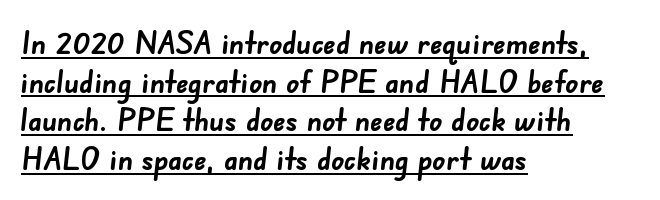
Q: Is the text bold? A: Yes.
Q: Is the typeface a serif or a sans-serif typeface? A: Sans-serif.
Q: Is the text underlined? A: Yes.
Q: How is the paragraph aligned? A: Left-aligned.
Q: Is the spacing between letters normal or unusually wide? A: Normal.
Q: Width (condensed, normal, or wide)? A: Normal.
Q: Stroke contrast? A: Low.
Q: x-height? A: Small.
Q: Monospaced? A: No.
